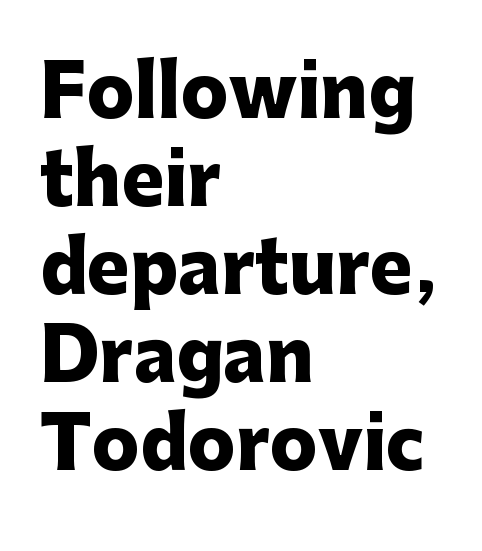
Q: Is the text bold? A: Yes.
Q: Is the text italic (slanted)? A: No, it is upright.
Q: Is the typeface a serif or a sans-serif typeface? A: Sans-serif.
Q: Is the text underlined? A: No.
Q: How is the paragraph aligned? A: Left-aligned.
Q: Is the spacing between letters normal or unusually wide? A: Normal.
Q: Width (condensed, normal, or wide)? A: Normal.
Q: Stroke contrast? A: Low.
Q: x-height? A: Medium.
Q: Monospaced? A: No.
